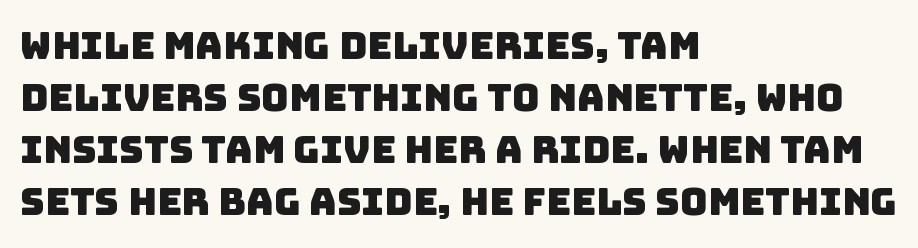
The image shows 38 px sans-serif type; set left-aligned, normal line spacing (1.37x), normal letter spacing, not underlined; low stroke contrast and a large x-height.
